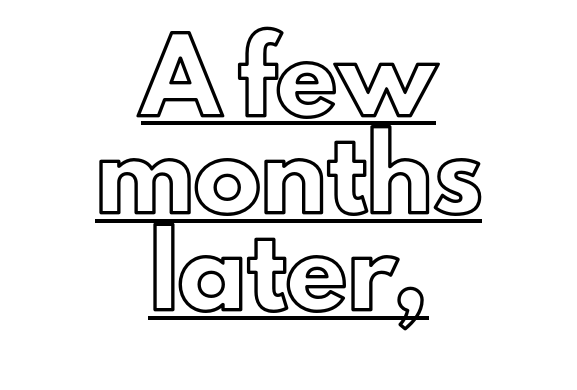
{"italic": "no", "width": "normal", "x_height": "small", "monospaced": "no", "underline": "yes", "align": "center", "line_spacing": "normal", "line_spacing_ratio": 1.45, "letter_spacing": "normal", "letter_spacing_em": 0.0, "glyph_px": 67}
